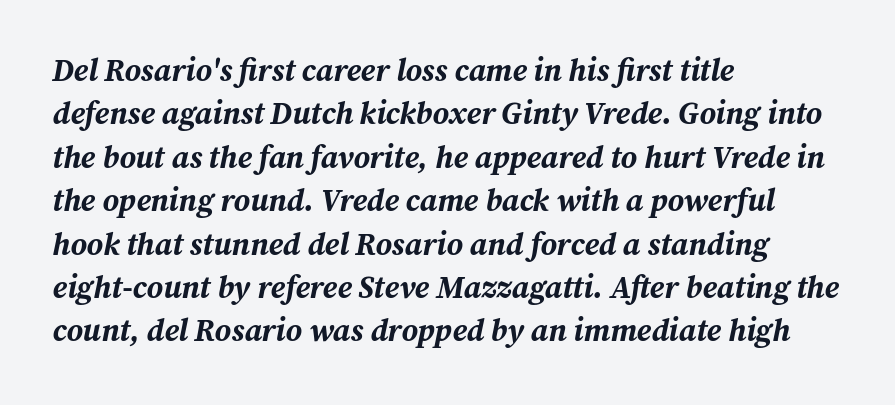
A typesetter would call this zero additional tracking. Letters rest on an invisible, unmarked baseline. If you drew a ruler down the left edge, every line would touch it. The lines sit at an ordinary, default distance from one another. Looks like regular typesetting: each glyph gets only the width it needs.
